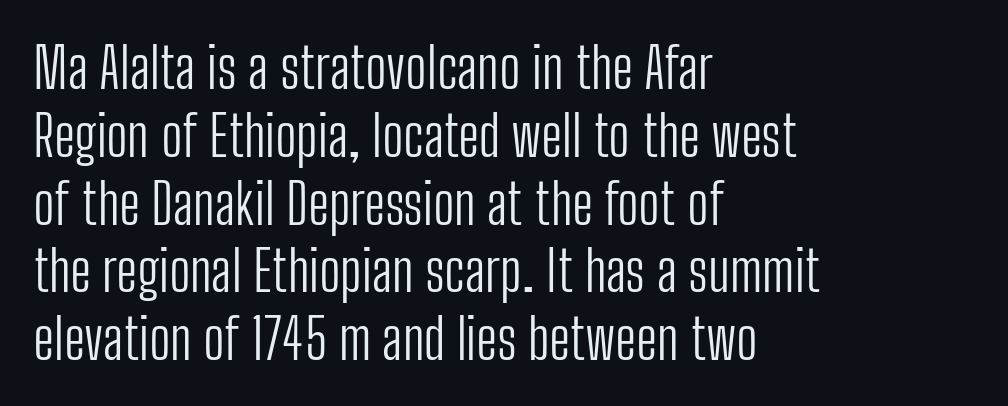
The image shows 56 px light, condensed sans-serif type, upright; set left-aligned, line spacing 1.21x, normal letter spacing, not underlined; low stroke contrast and a medium x-height.
